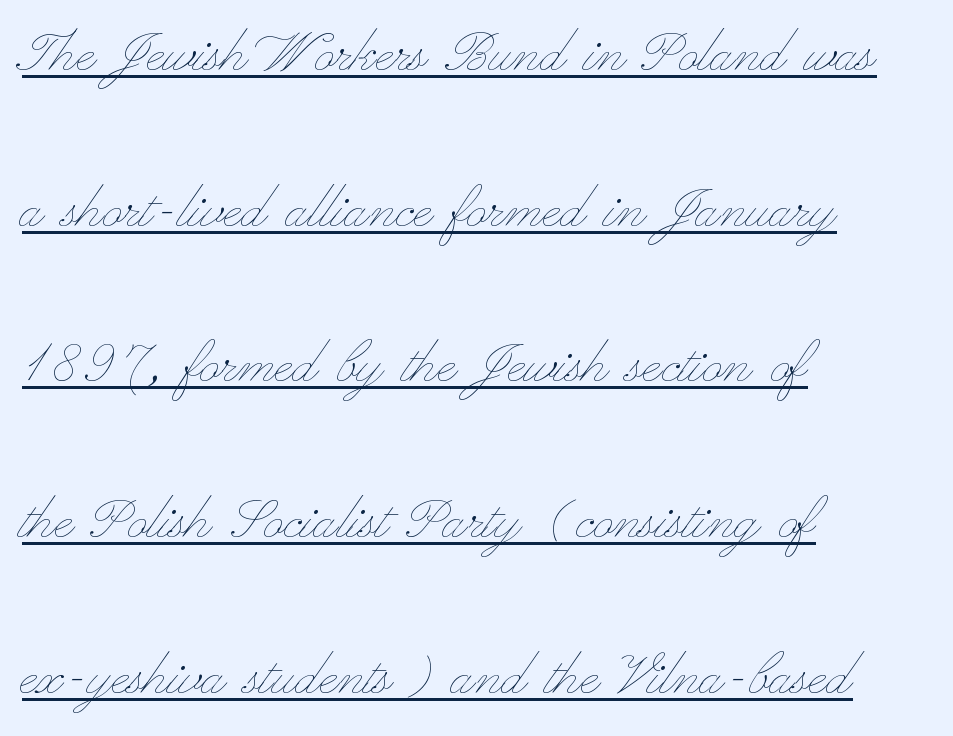
The image shows 68 px thin, wide type; set left-aligned, loose line spacing (2.29x), normal letter spacing, underlined; low stroke contrast and a small x-height.
